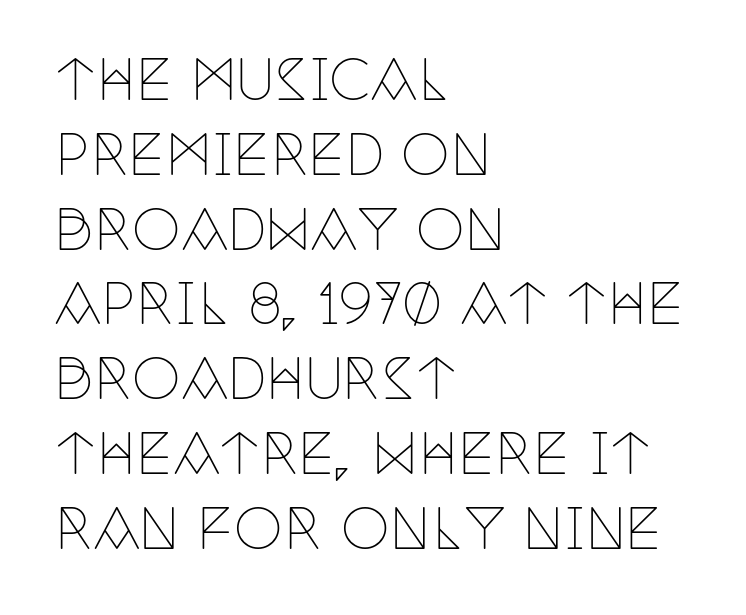
{"serif": "yes", "italic": "no", "bold": "no", "weight": "thin", "width": "condensed", "stroke_contrast": "low", "x_height": "large", "monospaced": "no", "underline": "no", "align": "left", "line_spacing": "normal", "line_spacing_ratio": 1.36, "letter_spacing": "normal", "letter_spacing_em": 0.0, "glyph_px": 55}
